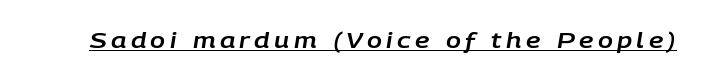
Students, observe the line beneath the letters — that is underlining. Spacing between characters has been opened up far beyond the box default. Yep, that's italic — everything's leaning.
